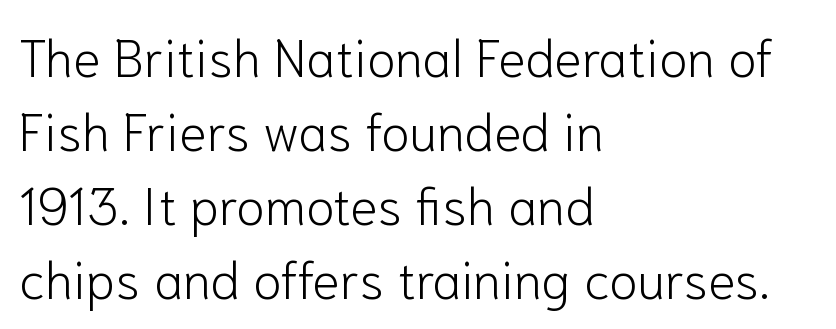
Is this a sans? Yes — the strokes have no serifs. You could not count columns in this text — the font is proportionally spaced. Nothing unusual about the tracking: characters are spaced as the font intends. The leading is moderate, giving the passage an even texture.
